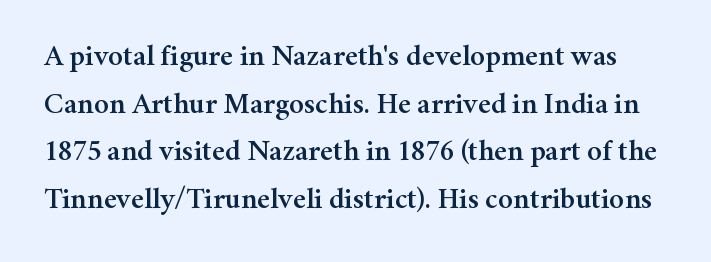
The image shows 30 px serif type, upright; set normal line spacing (1.59x), normal letter spacing, not underlined; medium stroke contrast and a medium x-height.
